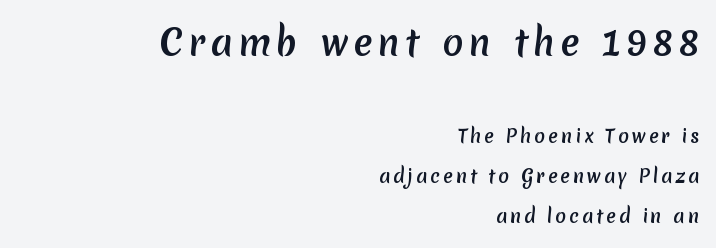
{"serif": "no", "bold": "yes", "weight": "semibold", "width": "normal", "stroke_contrast": "low", "x_height": "medium", "monospaced": "no", "underline": "no", "align": "right", "line_spacing": "loose", "line_spacing_ratio": 2.23, "larger_block": "first", "size_ratio": 1.94, "glyph_px": 35}
